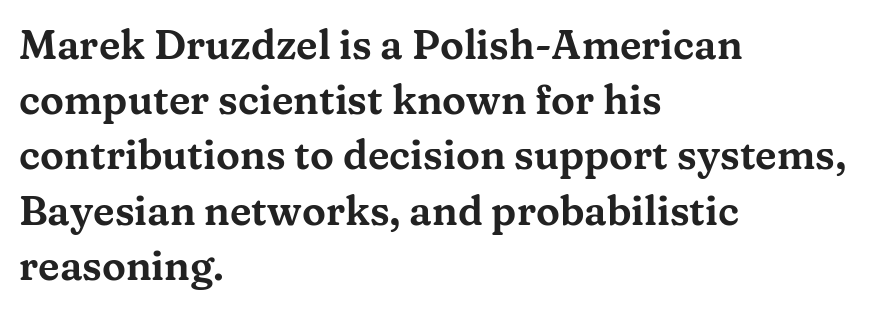
Short and long lines alike share a common starting point at left. Ascenders rise straight up at ninety degrees. Caption: standard tracking, unaltered. Each letter keeps its own natural width here, so spacing adapts to shape.
